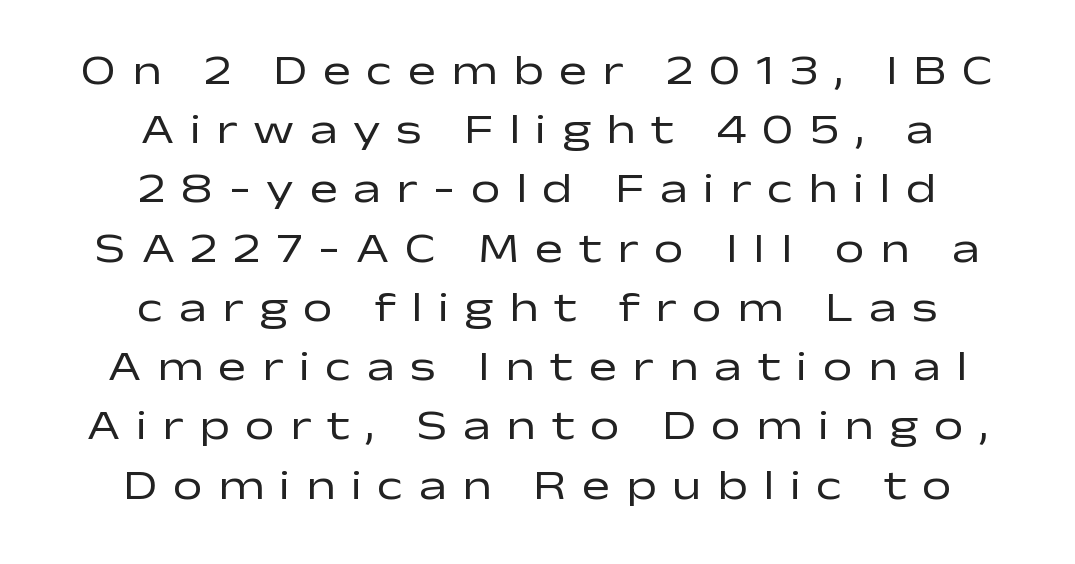
Q: Is the text bold? A: No.
Q: Is the text italic (slanted)? A: No, it is upright.
Q: Is the typeface a serif or a sans-serif typeface? A: Sans-serif.
Q: Is the text underlined? A: No.
Q: How is the paragraph aligned? A: Centered.
Q: Is the spacing between letters normal or unusually wide? A: Unusually wide.
Q: Is the spacing between lines tight, normal or loose? A: Normal.
Q: Width (condensed, normal, or wide)? A: Wide.
Q: Stroke contrast? A: Low.
Q: x-height? A: Medium.
Q: Monospaced? A: No.
